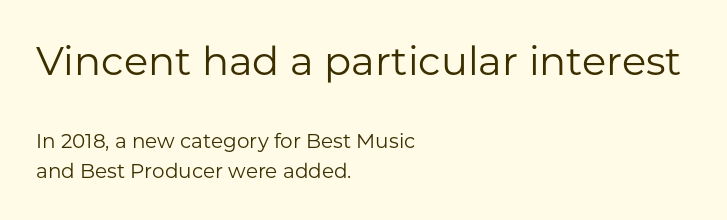
Nope, not italic — everything's standing straight. Check under the words: just untouched page. The designer gave the opening block more size than the closing block. The compositor pushed each line to the left boundary.
